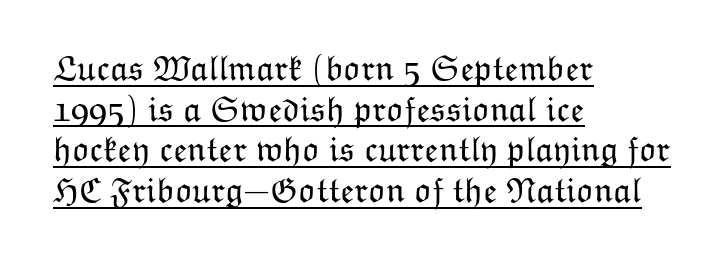
Rendered with straight, roman letterforms. This sample has the flowing, uneven cadence of proportional lettering. The face used here is rendered with its standard letterfit. Casual observation: everything's shoved over to the left. How would I describe the line gaps? Narrow and economical. Notice how a bar underscores the lettering throughout.
